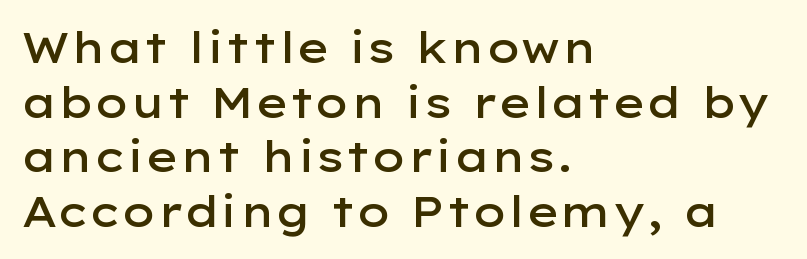
The image shows 42 px semibold, wide sans-serif type, upright; set left-aligned, normal line spacing (1.3x), normal letter spacing, not underlined; low stroke contrast and a medium x-height.
